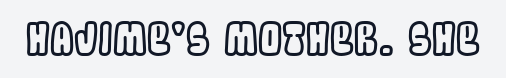
Q: Is the text italic (slanted)? A: No, it is upright.
Q: Is the text underlined? A: No.
Q: Is the spacing between letters normal or unusually wide? A: Normal.
Q: Width (condensed, normal, or wide)? A: Condensed.
Q: x-height? A: Large.
Q: Monospaced? A: No.
